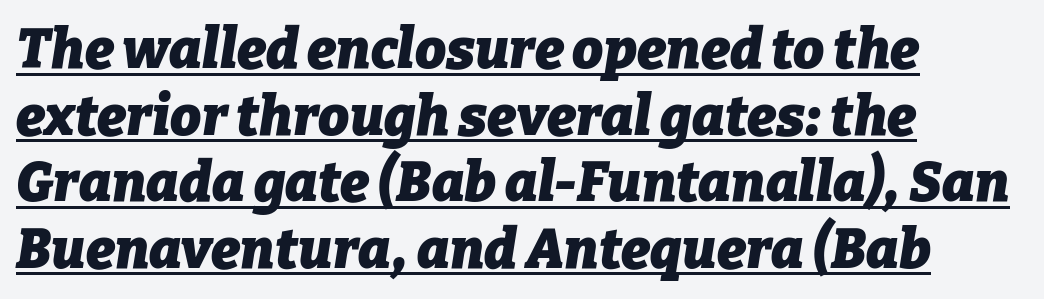
As a designer I'd log this as weight 700, bold. This sample has the flowing, uneven cadence of proportional lettering. The rendered words wear a rule along their underside. Compared with typical body copy, the letter spacing here is the same.
